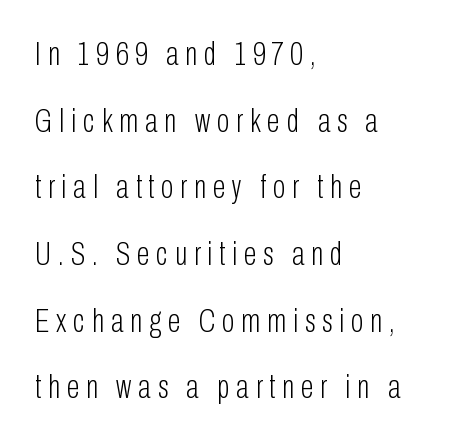
A typesetter would call this proportional, since set widths differ per character. Words float on clear page, feet unadorned. Characters remain perfectly vertical along every line. A typesetter would call this heavily tracked-out type.
